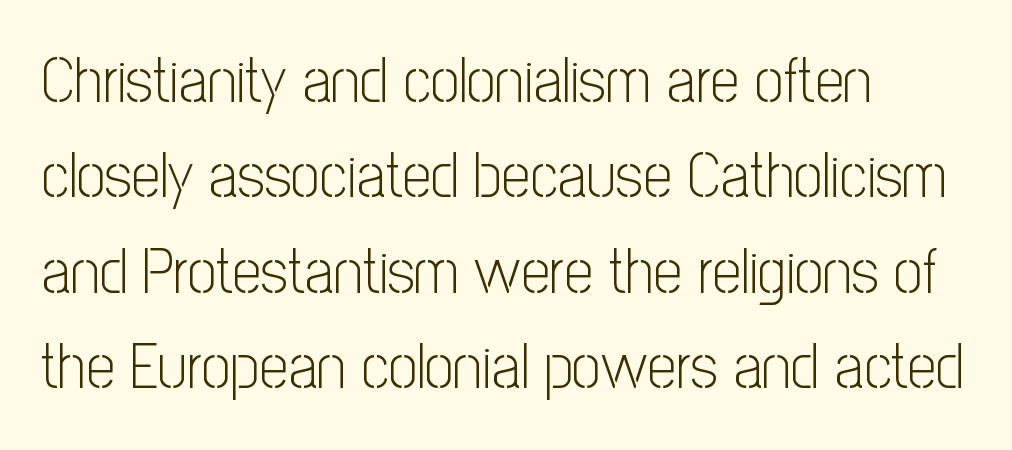
The image shows 64 px light, condensed sans-serif type, upright; set left-aligned, normal line spacing (1.49x), normal letter spacing, not underlined; low stroke contrast and a medium x-height.
